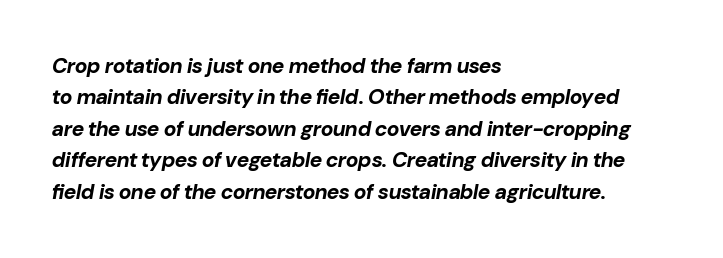
{"italic": "yes", "lean": "right", "slant_degrees": 10, "bold": "yes", "underline": "no", "align": "left", "line_spacing": "normal", "line_spacing_ratio": 1.5, "letter_spacing": "normal", "letter_spacing_em": 0.0, "glyph_px": 21}
